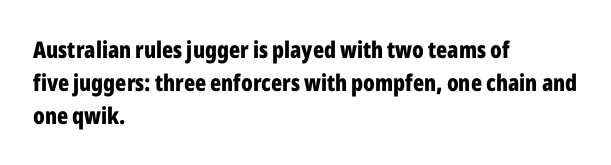
Q: Is the text bold? A: Yes.
Q: Is the text italic (slanted)? A: No, it is upright.
Q: Is the text underlined? A: No.
Q: How is the paragraph aligned? A: Left-aligned.
Q: Is the spacing between letters normal or unusually wide? A: Normal.
Q: Is the spacing between lines tight, normal or loose? A: Normal.
